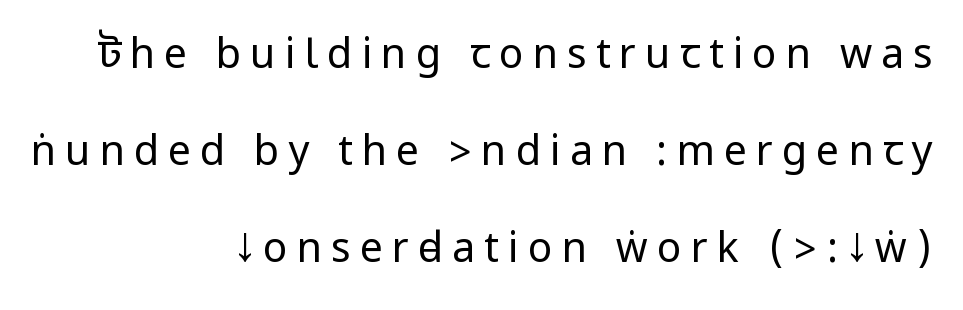
These lines are composed in type without serifs. Quick note: not italic, upright. Vertically, the passage feels expansive, rows floating well apart. Visually the block forms a straight wall on the right and a jagged coastline on the left. The type is letterspaced generously, with wide tracking.
